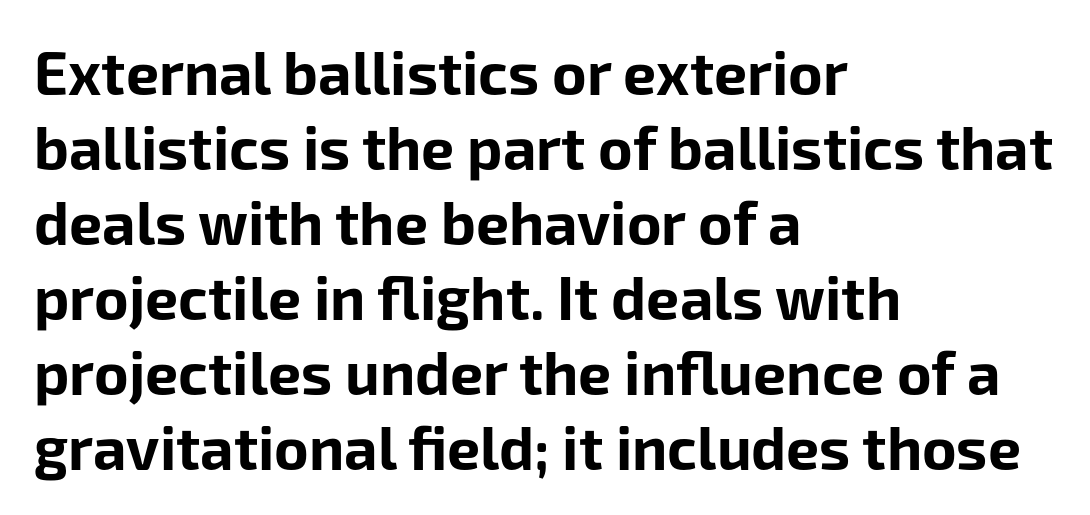
{"serif": "no", "italic": "no", "bold": "yes", "weight": "bold", "width": "normal", "stroke_contrast": "low", "x_height": "medium", "monospaced": "no", "underline": "no", "align": "left", "line_spacing": "normal", "line_spacing_ratio": 1.27, "letter_spacing": "normal", "letter_spacing_em": 0.0, "glyph_px": 59}
